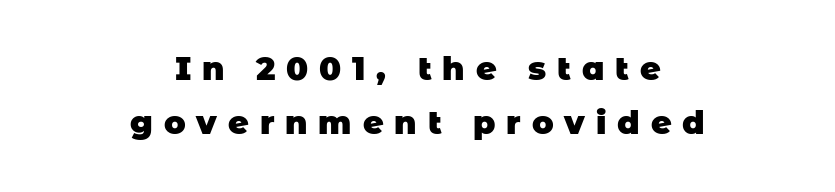
Q: Is the text bold? A: Yes.
Q: Is the typeface a serif or a sans-serif typeface? A: Sans-serif.
Q: Is the text underlined? A: No.
Q: How is the paragraph aligned? A: Centered.
Q: Is the spacing between letters normal or unusually wide? A: Unusually wide.
Q: Is the spacing between lines tight, normal or loose? A: Normal.
Q: Width (condensed, normal, or wide)? A: Normal.
Q: Stroke contrast? A: Low.
Q: x-height? A: Large.
Q: Monospaced? A: No.
